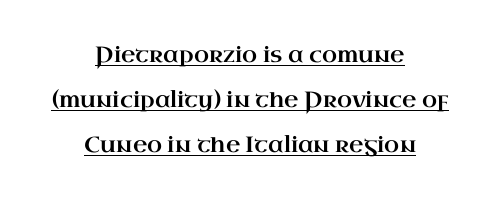
Does the lettering tilt? It doesn't — this is upright. There is no visible air inserted between adjacent glyphs. Compared with typical paragraphs, the rows here are farther apart. The paragraph has two soft edges and a firm central axis. Caption: lettering with a line underneath.
